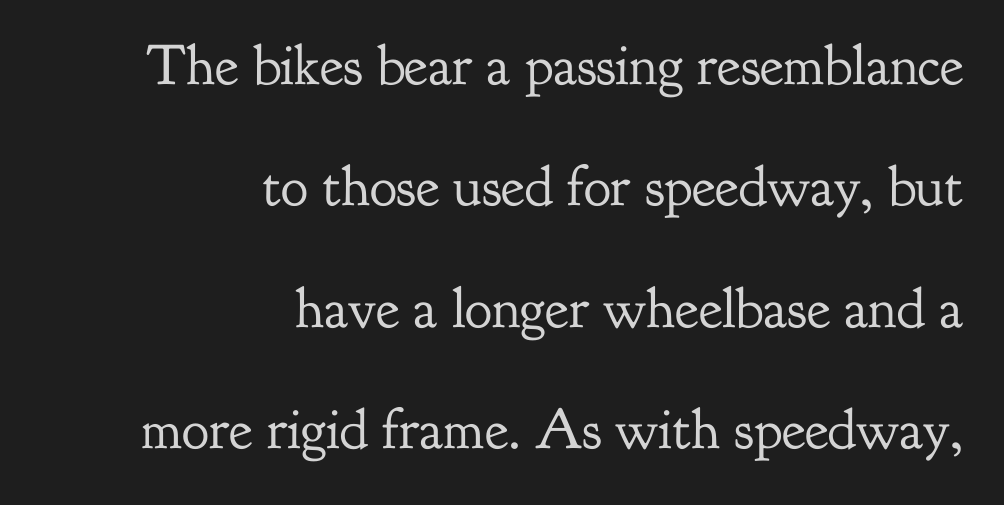
{"serif": "yes", "italic": "no", "bold": "no", "weight": "regular", "width": "normal", "stroke_contrast": "low", "x_height": "small", "monospaced": "no", "underline": "no", "align": "right", "line_spacing": "loose", "line_spacing_ratio": 2.13, "letter_spacing": "normal", "letter_spacing_em": 0.0, "glyph_px": 57}
